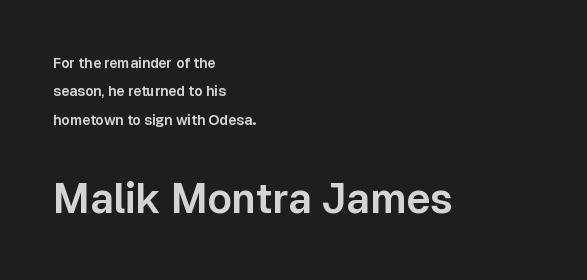
{"serif": "no", "italic": "no", "width": "normal", "stroke_contrast": "low", "x_height": "medium", "monospaced": "no", "underline": "no", "align": "left", "line_spacing": "loose", "line_spacing_ratio": 2.03, "letter_spacing": "normal", "letter_spacing_em": 0.0, "larger_block": "second", "size_ratio": 2.93, "glyph_px": 41}
